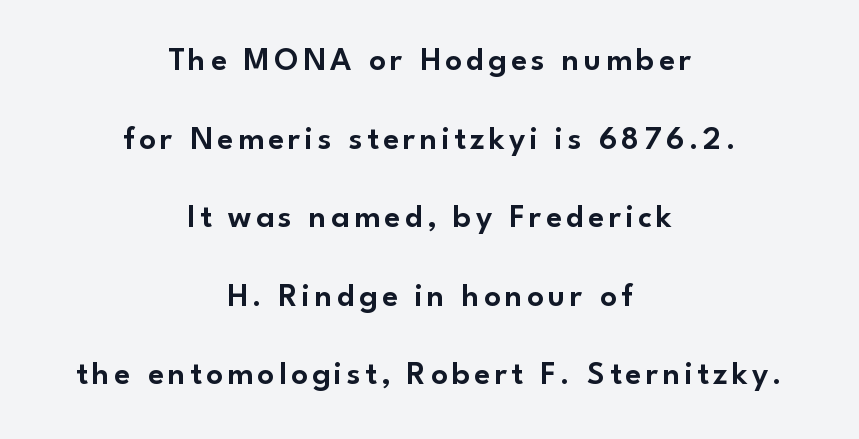
{"serif": "no", "italic": "no", "width": "normal", "stroke_contrast": "low", "x_height": "small", "monospaced": "no", "underline": "no", "align": "center", "line_spacing": "loose", "line_spacing_ratio": 2.38, "glyph_px": 33}
